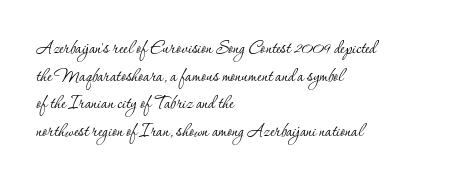
The typeface has the unassuming heft of standard copy or less. A clean baseline with only descenders dipping below it. Default kerning and tracking; the words read as compact shapes.
